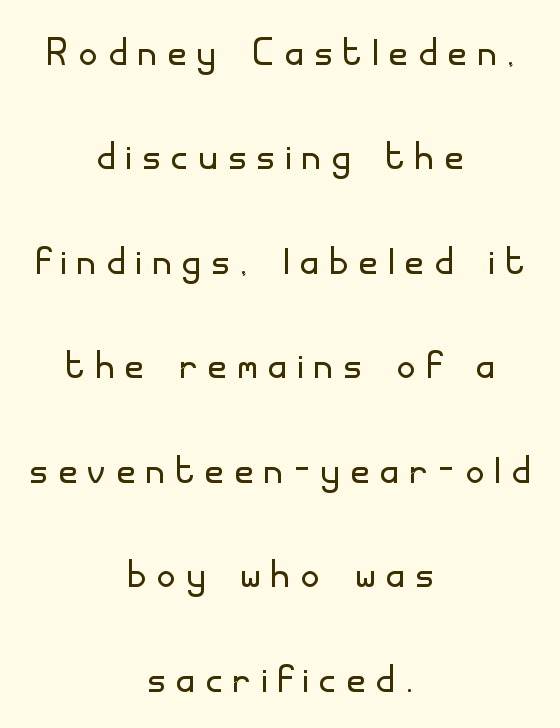
A centered setting, common on invitations and titles, is used for this passage. Posture: upright roman. Glance below the letters and you will spot only blank space. Is the stroke heavy? The answer is a plain regular-or-lighter. Do the characters align in a grid? No, the font is proportional.
